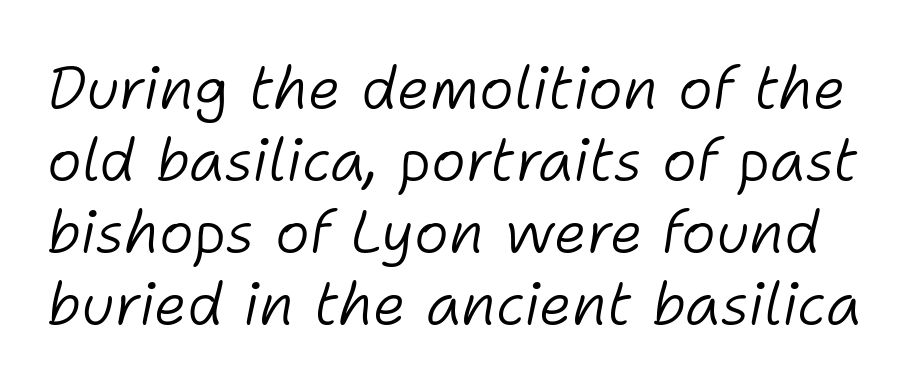
{"italic": "yes", "lean": "right", "slant_degrees": 11, "bold": "no", "weight": "light", "width": "normal", "stroke_contrast": "low", "x_height": "medium", "monospaced": "no", "underline": "no", "line_spacing_ratio": 1.22, "letter_spacing": "normal", "letter_spacing_em": 0.0, "glyph_px": 59}
